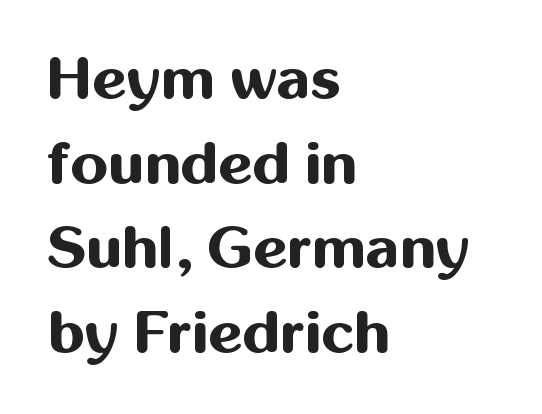
The image shows 60 px bold sans-serif type, upright; set left-aligned, normal line spacing (1.41x), normal letter spacing, not underlined; medium stroke contrast and a medium x-height.
